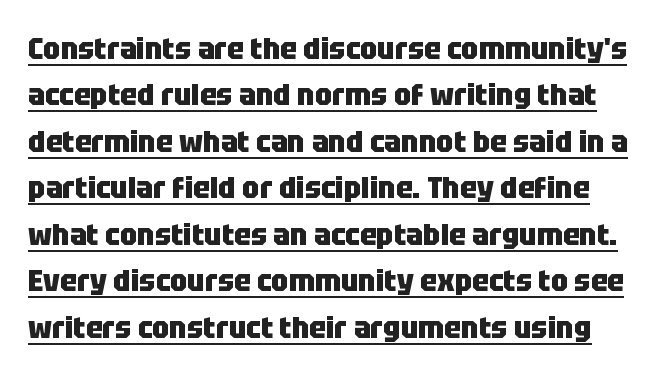
{"serif": "no", "italic": "no", "bold": "yes", "weight": "heavy", "width": "condensed", "stroke_contrast": "low", "x_height": "large", "monospaced": "no", "underline": "yes", "line_spacing": "normal", "line_spacing_ratio": 1.5, "letter_spacing": "normal", "letter_spacing_em": 0.0, "glyph_px": 31}
